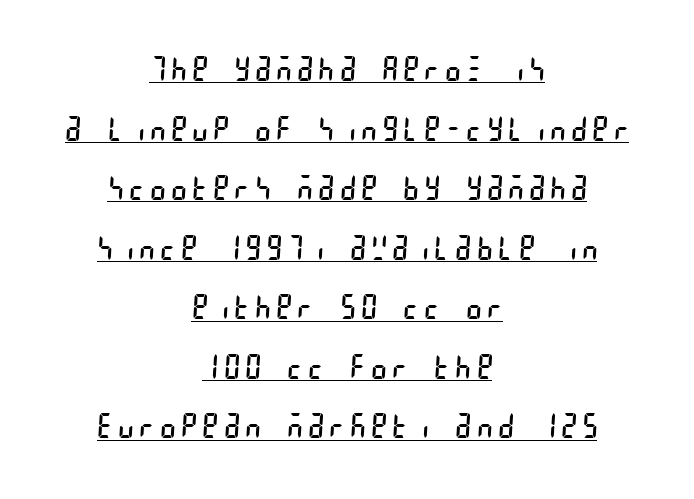
The image shows 32 px regular-weight, condensed sans-serif type; set centered, line spacing 1.86x, underlined; low stroke contrast and a large x-height.
